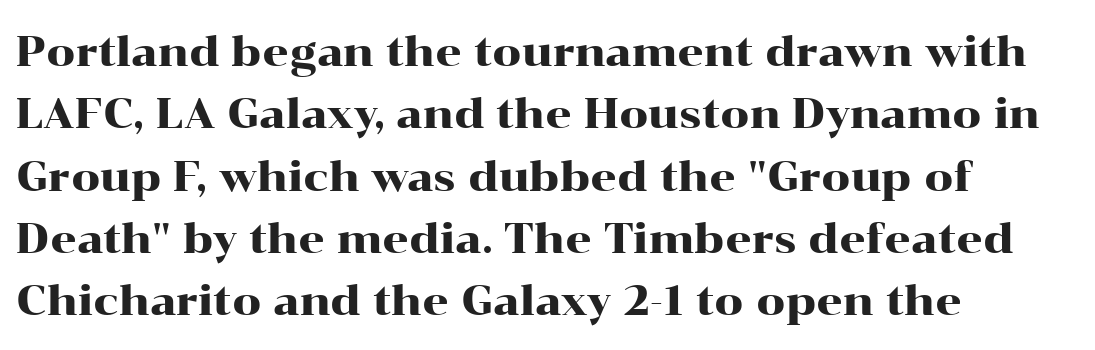
The image shows 41 px wide serif type, upright; set left-aligned, normal line spacing (1.52x), normal letter spacing, not underlined; high stroke contrast and a medium x-height.
